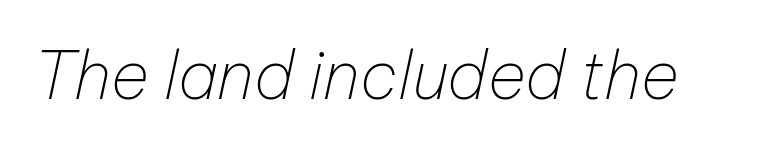
Q: Is the text bold? A: No.
Q: Is the text italic (slanted)? A: Yes, it leans right by about 12 degrees.
Q: Is the text underlined? A: No.
Q: Is the spacing between letters normal or unusually wide? A: Normal.
Q: Width (condensed, normal, or wide)? A: Normal.
Q: Stroke contrast? A: Low.
Q: x-height? A: Medium.
Q: Monospaced? A: No.
